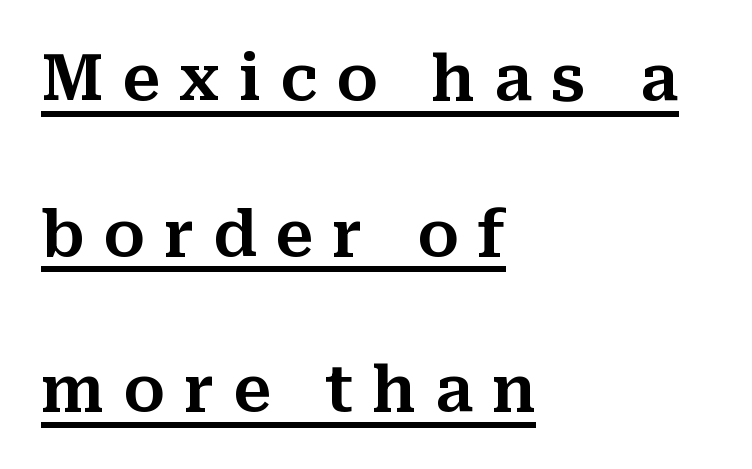
Q: Is the text italic (slanted)? A: No, it is upright.
Q: Is the typeface a serif or a sans-serif typeface? A: Serif.
Q: Is the text underlined? A: Yes.
Q: How is the paragraph aligned? A: Left-aligned.
Q: Is the spacing between letters normal or unusually wide? A: Unusually wide.
Q: Is the spacing between lines tight, normal or loose? A: Loose.
Q: Width (condensed, normal, or wide)? A: Normal.
Q: Stroke contrast? A: Medium.
Q: x-height? A: Medium.
Q: Monospaced? A: No.
